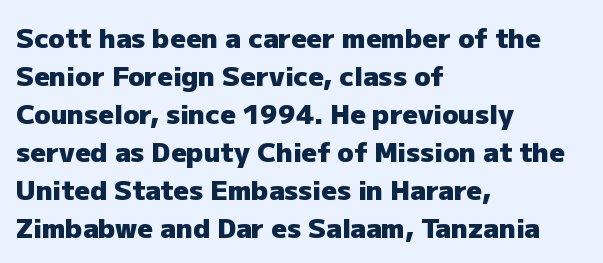
The image shows 27 px bold type, upright; set left-aligned, normal line spacing (1.41x), normal letter spacing, not underlined.
